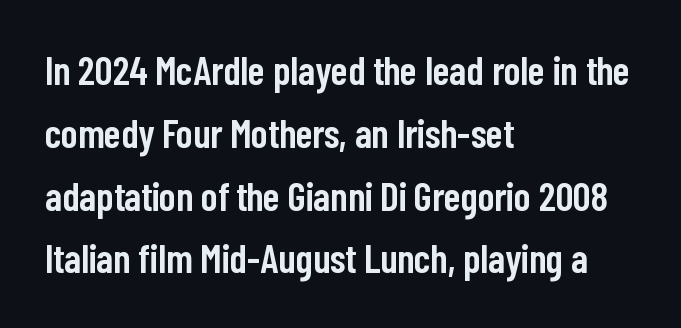
Q: Is the text bold? A: Semi-bold.
Q: Is the text italic (slanted)? A: No, it is upright.
Q: Is the typeface a serif or a sans-serif typeface? A: Sans-serif.
Q: Is the text underlined? A: No.
Q: How is the paragraph aligned? A: Left-aligned.
Q: Is the spacing between letters normal or unusually wide? A: Normal.
Q: Is the spacing between lines tight, normal or loose? A: Normal.
Q: Width (condensed, normal, or wide)? A: Condensed.
Q: Stroke contrast? A: Low.
Q: x-height? A: Medium.
Q: Monospaced? A: No.
